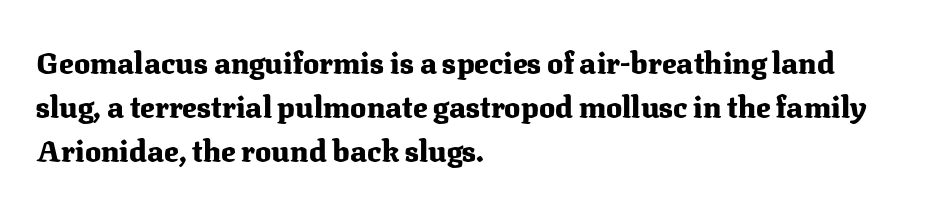
Q: Is the text bold? A: Yes.
Q: Is the text italic (slanted)? A: No, it is upright.
Q: Is the typeface a serif or a sans-serif typeface? A: Serif.
Q: Is the text underlined? A: No.
Q: How is the paragraph aligned? A: Left-aligned.
Q: Is the spacing between letters normal or unusually wide? A: Normal.
Q: Is the spacing between lines tight, normal or loose? A: Normal.
Q: Width (condensed, normal, or wide)? A: Normal.
Q: Stroke contrast? A: Medium.
Q: x-height? A: Medium.
Q: Monospaced? A: No.
